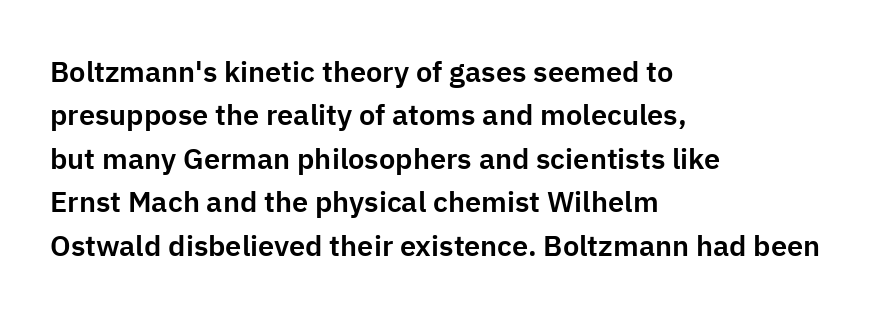
Q: Is the text italic (slanted)? A: No, it is upright.
Q: Is the typeface a serif or a sans-serif typeface? A: Sans-serif.
Q: Is the text underlined? A: No.
Q: How is the paragraph aligned? A: Left-aligned.
Q: Is the spacing between letters normal or unusually wide? A: Normal.
Q: Is the spacing between lines tight, normal or loose? A: Normal.
Q: Width (condensed, normal, or wide)? A: Normal.
Q: Stroke contrast? A: Low.
Q: x-height? A: Medium.
Q: Monospaced? A: No.
